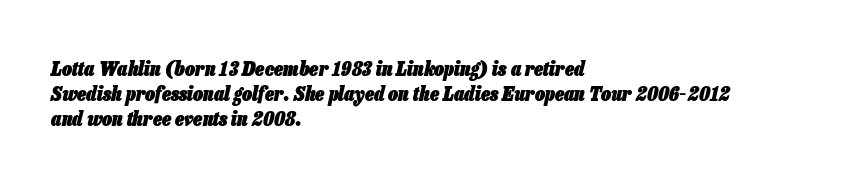
{"italic": "yes", "lean": "right", "slant_degrees": 13, "bold": "yes", "underline": "no", "align": "left", "line_spacing": "normal", "line_spacing_ratio": 1.25, "letter_spacing": "normal", "letter_spacing_em": 0.0, "glyph_px": 20}
